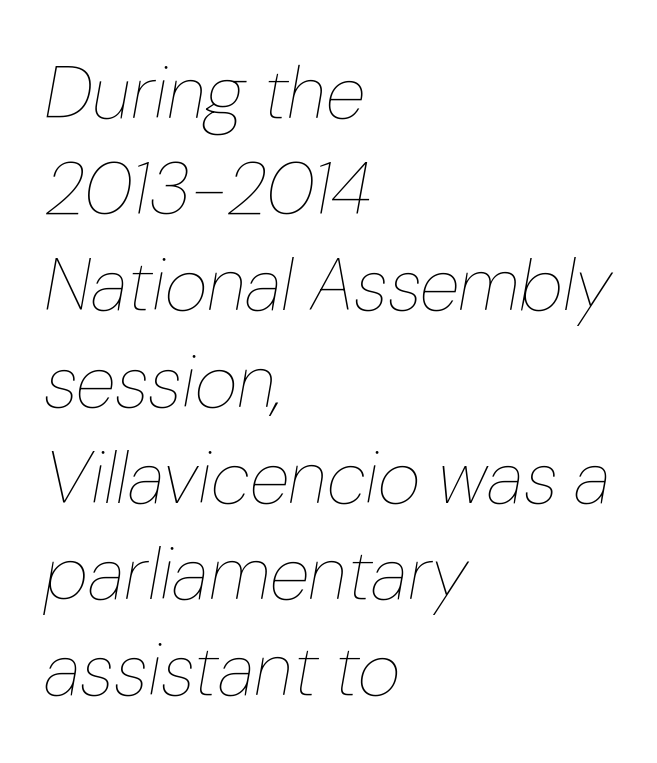
The image shows 74 px thin type, italic (leaning right); set left-aligned, normal line spacing (1.3x), normal letter spacing, not underlined; low stroke contrast and a medium x-height.
